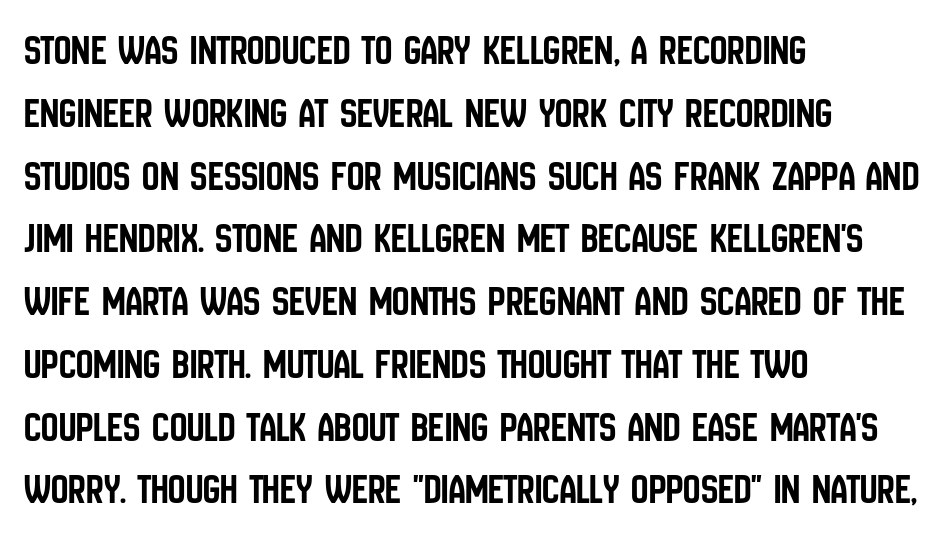
The lines are quadded left. Tall strokes in this sample are plumb rather than angled. A typesetter would label this face a sans. Nothing unusual about the tracking: characters are spaced as the font intends. Proportional: the letters do not fall into vertical columns.
